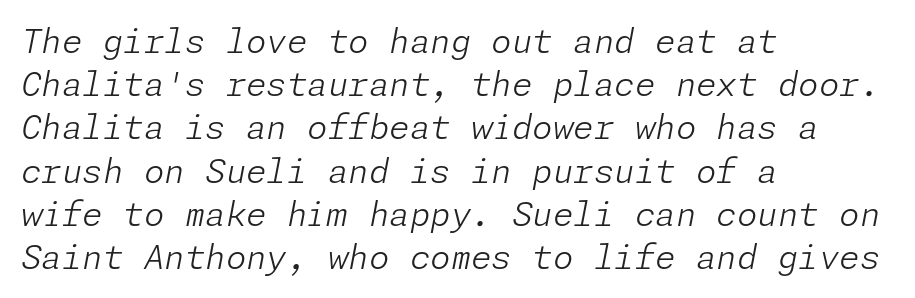
Q: Is the text bold? A: No.
Q: Is the text italic (slanted)? A: Yes, it leans right by about 11 degrees.
Q: Is the text underlined? A: No.
Q: How is the paragraph aligned? A: Left-aligned.
Q: Is the spacing between letters normal or unusually wide? A: Normal.
Q: Is the spacing between lines tight, normal or loose? A: Normal.
Q: Width (condensed, normal, or wide)? A: Normal.
Q: Stroke contrast? A: Low.
Q: x-height? A: Medium.
